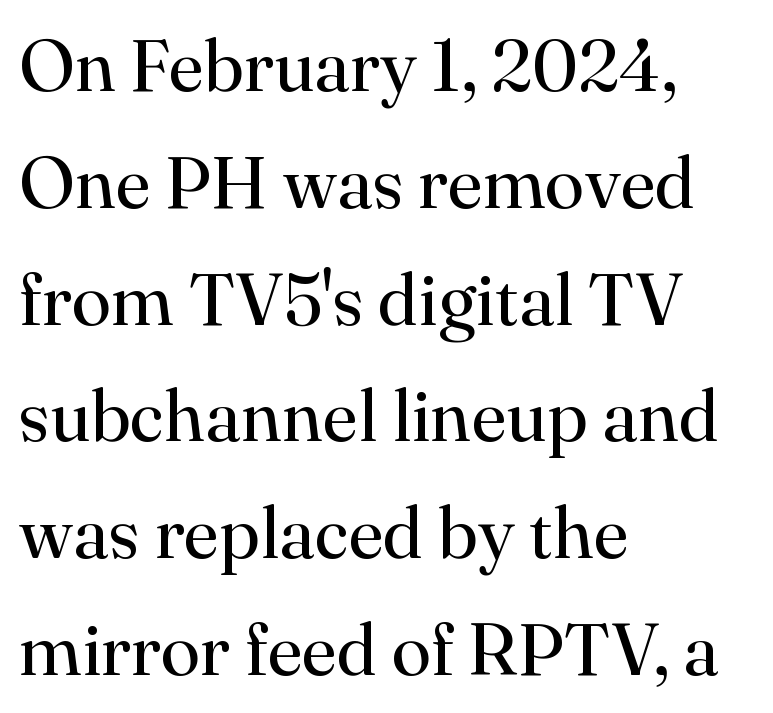
No extra tracking has been applied to these lines. The font is comparable to plain body text, perhaps lighter. Underlining? Definitely not there. Quick note: interline space is typical.
